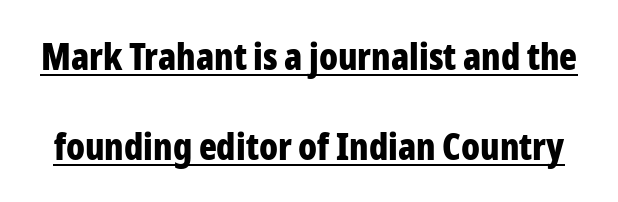
{"serif": "no", "italic": "no", "bold": "yes", "weight": "bold", "width": "condensed", "stroke_contrast": "low", "x_height": "medium", "monospaced": "no", "underline": "yes", "line_spacing": "loose", "line_spacing_ratio": 2.44, "letter_spacing": "normal", "letter_spacing_em": 0.0, "glyph_px": 37}
